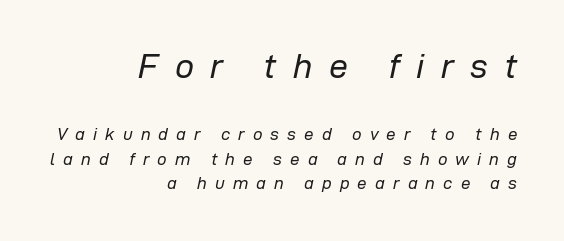
{"italic": "yes", "lean": "right", "slant_degrees": 12, "bold": "no", "weight": "regular", "width": "normal", "stroke_contrast": "low", "x_height": "medium", "monospaced": "no", "underline": "no", "align": "right", "line_spacing": "normal", "line_spacing_ratio": 1.46, "letter_spacing": "wide", "letter_spacing_em": 0.48, "larger_block": "first", "size_ratio": 2.0, "glyph_px": 34}
